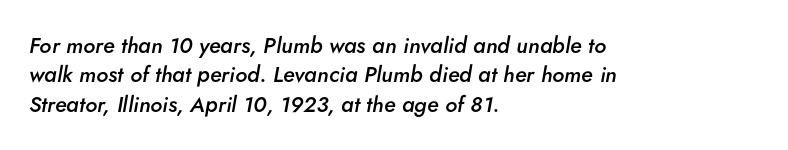
The image shows 22 px text type, italic (leaning right); set left-aligned, normal line spacing (1.33x), normal letter spacing, not underlined.
